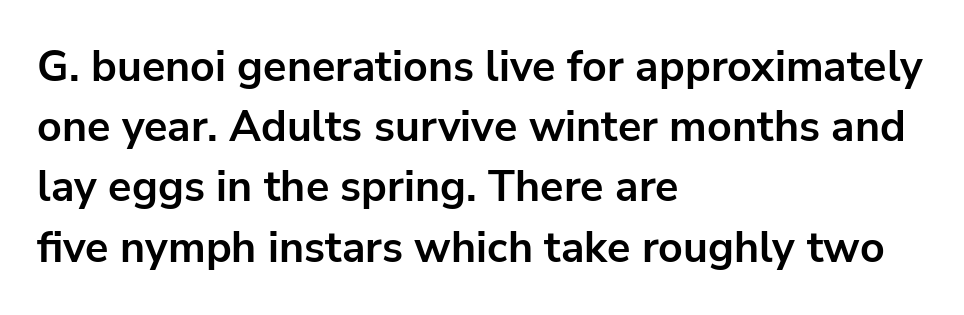
The sample has been set heavy, in full bold. It's the straight-up-and-down kind of type. The glyphs are unaccompanied by any horizontal stroke below them. These lines are rendered in a variable-pitch font.
